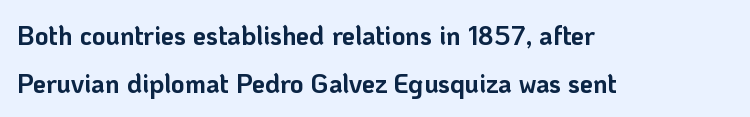
{"italic": "no", "bold": "yes", "underline": "no", "align": "left", "line_spacing_ratio": 1.84, "letter_spacing": "normal", "letter_spacing_em": 0.0, "glyph_px": 26}
